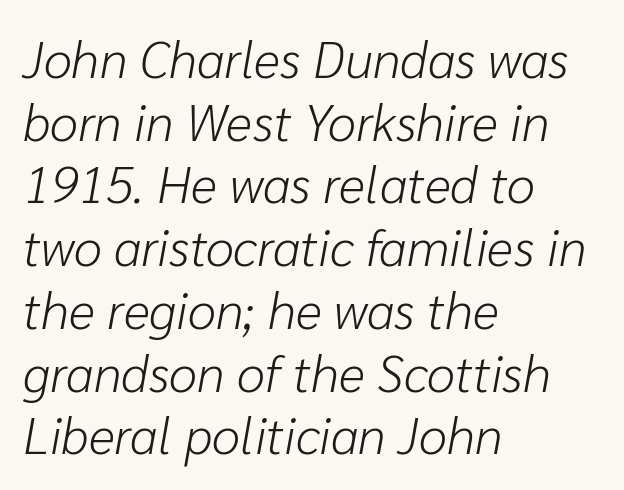
{"italic": "yes", "lean": "right", "slant_degrees": 10, "bold": "no", "weight": "light", "width": "normal", "stroke_contrast": "low", "x_height": "medium", "monospaced": "no", "underline": "no", "align": "left", "line_spacing_ratio": 1.23, "letter_spacing": "normal", "letter_spacing_em": 0.0, "glyph_px": 51}
